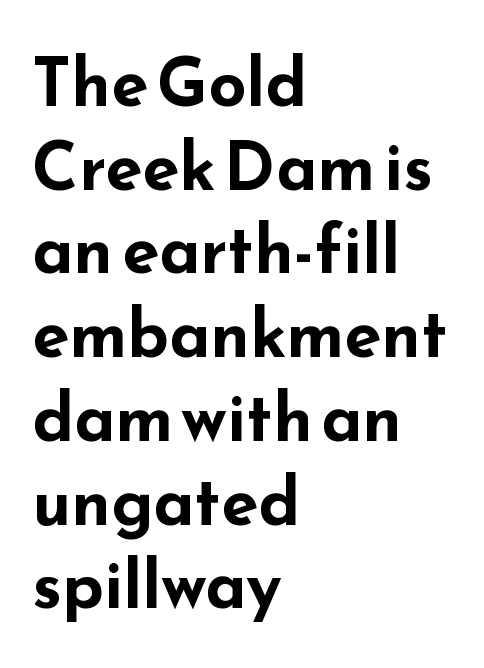
You'd pick this weight for a headline — it's a proper bold. Type without underlining. Proportional: the letters do not fall into vertical columns. This is roman type, the default non-slanted kind.
